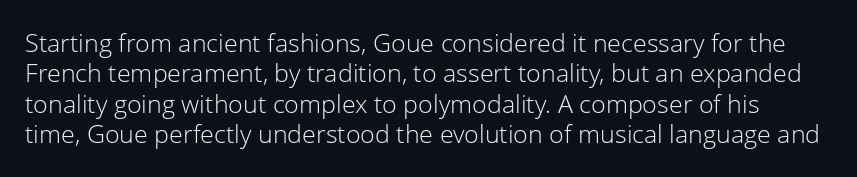
The image shows 25 px text type, upright; set line spacing 1.22x, normal letter spacing, not underlined.
